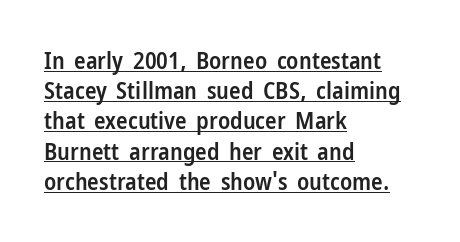
Q: Is the text bold? A: Semi-bold.
Q: Is the text italic (slanted)? A: No, it is upright.
Q: Is the text underlined? A: Yes.
Q: How is the paragraph aligned? A: Left-aligned.
Q: Is the spacing between letters normal or unusually wide? A: Normal.
Q: Is the spacing between lines tight, normal or loose? A: Normal.
